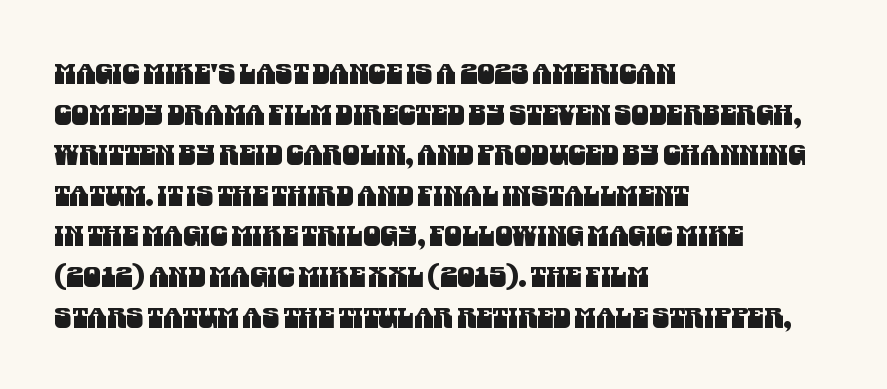
Q: Is the typeface a serif or a sans-serif typeface? A: Sans-serif.
Q: Is the text underlined? A: No.
Q: How is the paragraph aligned? A: Left-aligned.
Q: Is the spacing between letters normal or unusually wide? A: Normal.
Q: Is the spacing between lines tight, normal or loose? A: Normal.
Q: Width (condensed, normal, or wide)? A: Condensed.
Q: Stroke contrast? A: Medium.
Q: x-height? A: Large.
Q: Monospaced? A: No.
